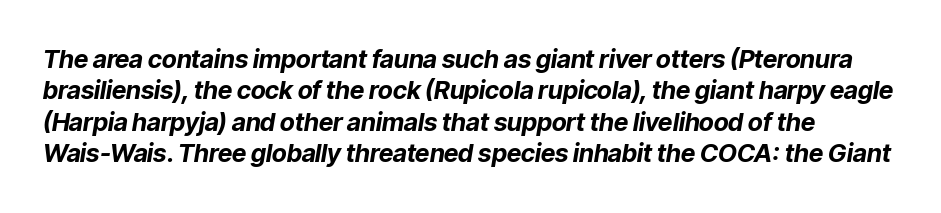
The image shows 25 px bold type, italic (leaning right); set normal line spacing (1.26x), normal letter spacing, not underlined.
